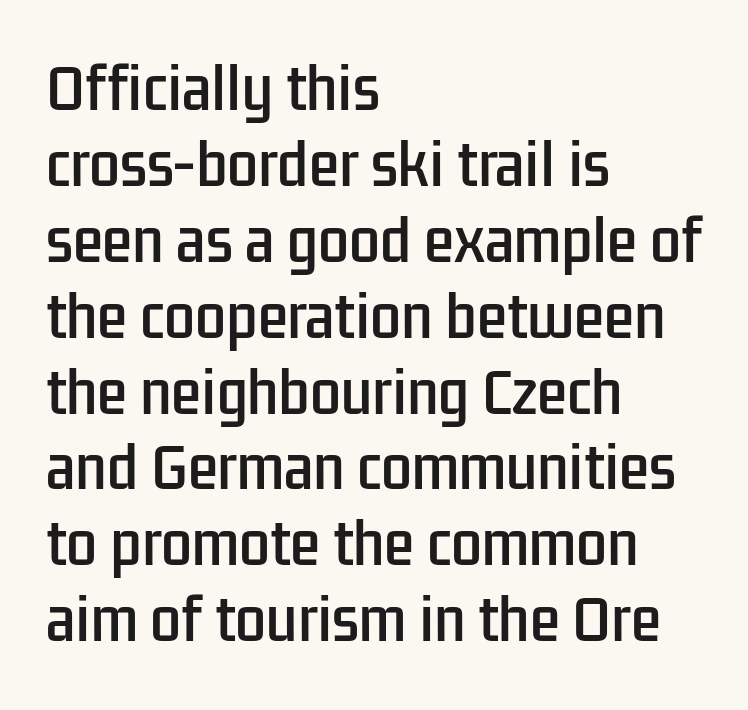
The image shows 55 px condensed sans-serif type, upright; set left-aligned, normal line spacing (1.38x), normal letter spacing, not underlined; low stroke contrast and a medium x-height.
